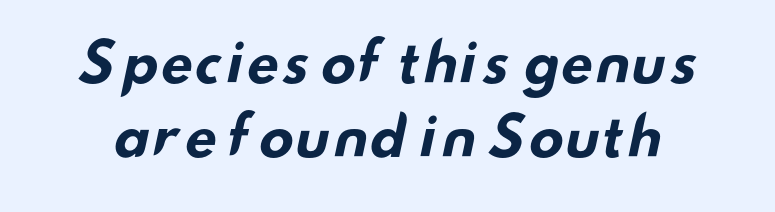
Is this a fixed-width face? No — the glyphs have proportional, varying widths. Plenty of ink on the page — the face is bold. The letters sit at their default tracking, neither squeezed nor spread. I'd call this a sans setting — the letters go barefoot. Each new line begins a customary step beneath the previous one. Underline: absent.
